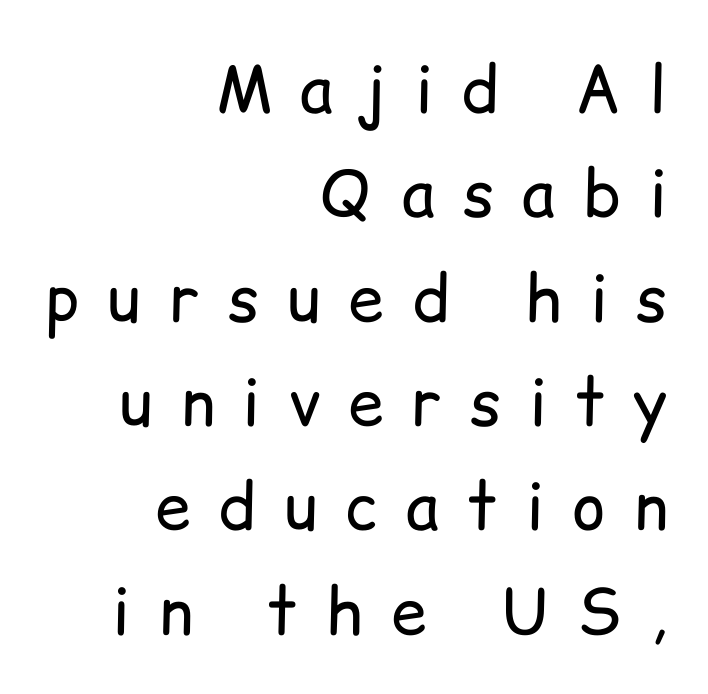
Plain, unruled lines of type. The passage shown is typed in a proportional face where columns would drift. Ascenders rise straight up at ninety degrees. A student would call this right alignment; a typographer would say flush right, rag left. The passage shown is not bold in any degree. Summary of vertical rhythm: regular, with standard interline spacing.
